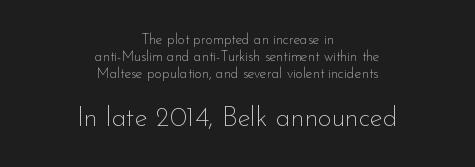
{"italic": "no", "bold": "no", "underline": "no", "align": "center", "line_spacing_ratio": 1.21, "letter_spacing": "normal", "letter_spacing_em": 0.0, "larger_block": "second", "size_ratio": 1.93, "glyph_px": 27}
